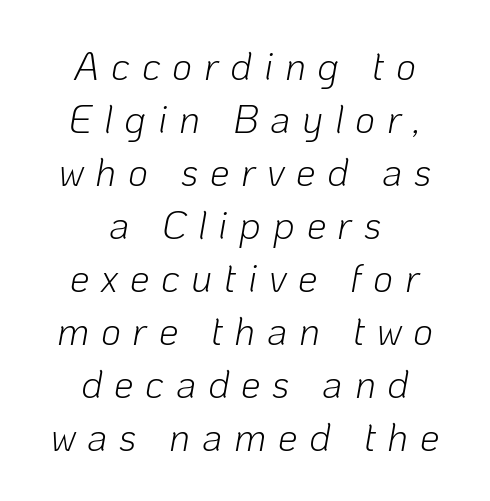
The image shows 39 px light type, italic (leaning right); set centered, normal line spacing (1.36x), unusually wide letter spacing (+0.3 em), not underlined; low stroke contrast and a medium x-height.
